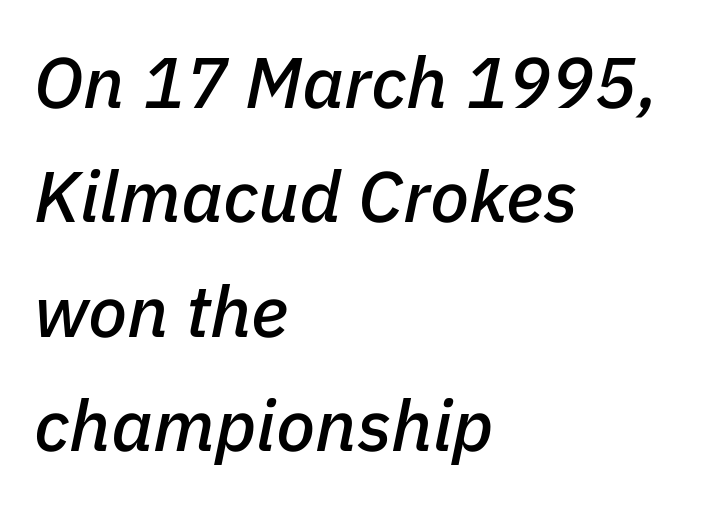
The image shows 72 px text type, italic (leaning right); set left-aligned, normal line spacing (1.59x), normal letter spacing, not underlined; low stroke contrast and a medium x-height.
